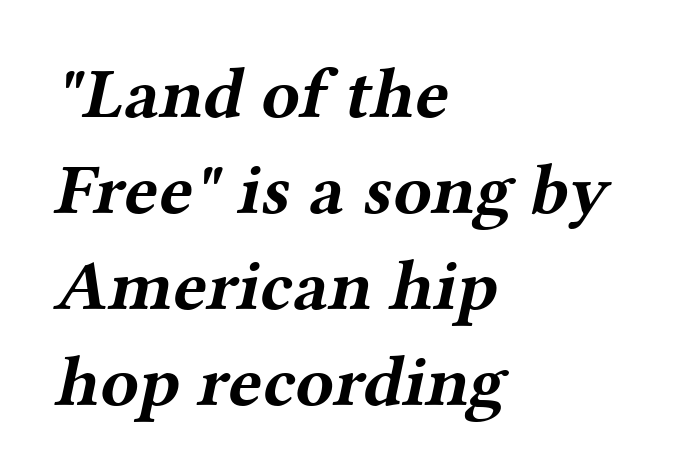
The image shows 71 px bold, wide serif type; set left-aligned, normal line spacing (1.35x), normal letter spacing, not underlined; medium stroke contrast and a medium x-height.
